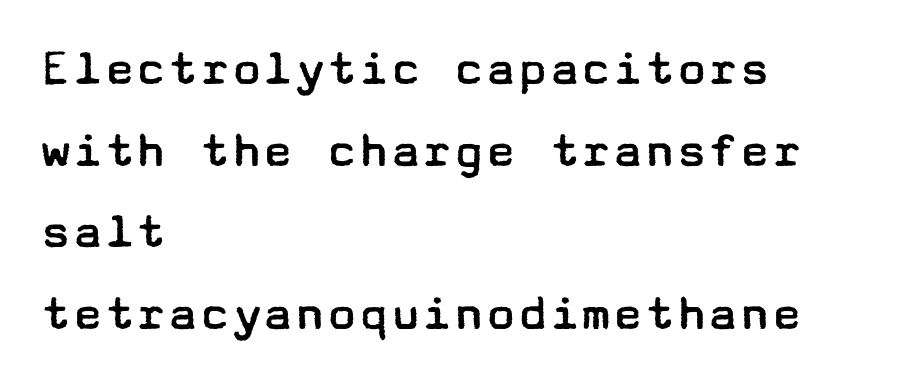
Q: Is the text bold? A: No.
Q: Is the text italic (slanted)? A: No, it is upright.
Q: Is the typeface a serif or a sans-serif typeface? A: Sans-serif.
Q: Is the text underlined? A: No.
Q: How is the paragraph aligned? A: Left-aligned.
Q: Is the spacing between letters normal or unusually wide? A: Normal.
Q: Is the spacing between lines tight, normal or loose? A: Normal.
Q: Width (condensed, normal, or wide)? A: Wide.
Q: Stroke contrast? A: Low.
Q: x-height? A: Medium.
